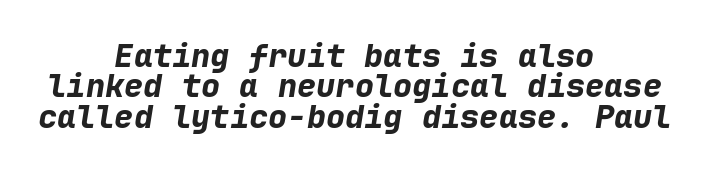
{"italic": "yes", "lean": "right", "slant_degrees": 9, "bold": "yes", "weight": "bold", "width": "normal", "stroke_contrast": "low", "x_height": "medium", "monospaced": "yes", "underline": "no", "align": "center", "line_spacing": "tight", "line_spacing_ratio": 0.95, "letter_spacing": "normal", "letter_spacing_em": 0.0, "glyph_px": 32}
